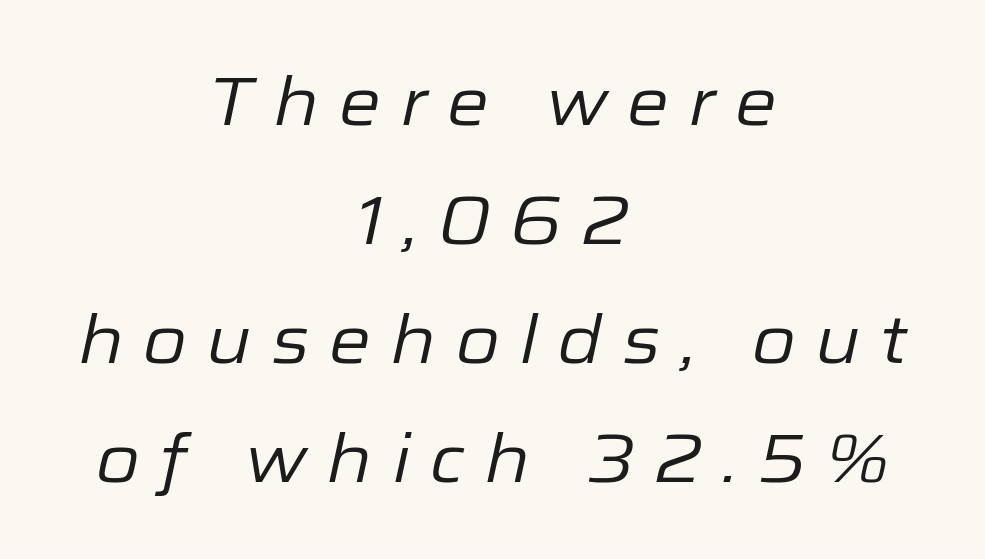
Q: Is the text bold? A: No.
Q: Is the text italic (slanted)? A: Yes, it leans right by about 12 degrees.
Q: Is the text underlined? A: No.
Q: How is the paragraph aligned? A: Centered.
Q: Is the spacing between letters normal or unusually wide? A: Unusually wide.
Q: Width (condensed, normal, or wide)? A: Normal.
Q: Stroke contrast? A: Low.
Q: x-height? A: Medium.
Q: Monospaced? A: No.
